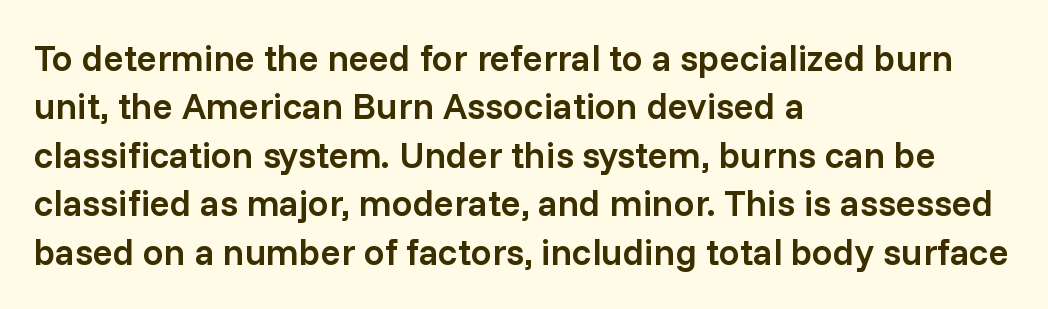
Q: Is the text bold? A: Semi-bold.
Q: Is the text italic (slanted)? A: No, it is upright.
Q: Is the typeface a serif or a sans-serif typeface? A: Sans-serif.
Q: Is the text underlined? A: No.
Q: How is the paragraph aligned? A: Left-aligned.
Q: Is the spacing between letters normal or unusually wide? A: Normal.
Q: Is the spacing between lines tight, normal or loose? A: Normal.
Q: Width (condensed, normal, or wide)? A: Normal.
Q: Stroke contrast? A: Low.
Q: x-height? A: Medium.
Q: Monospaced? A: No.
